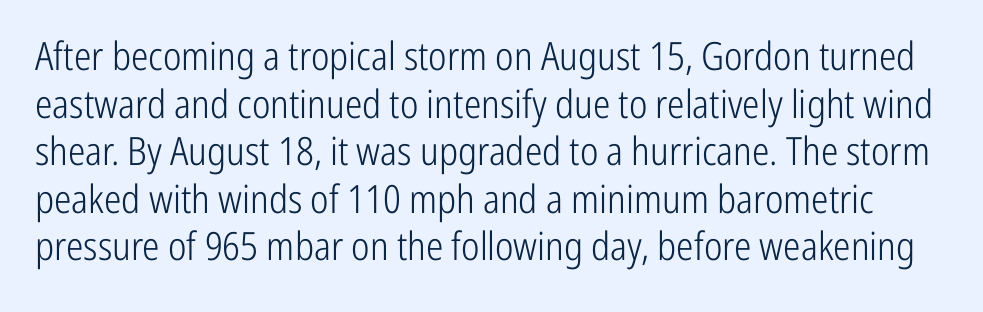
The image shows 39 px light, condensed sans-serif type, upright; set line spacing 1.22x, normal letter spacing, not underlined; low stroke contrast and a medium x-height.
